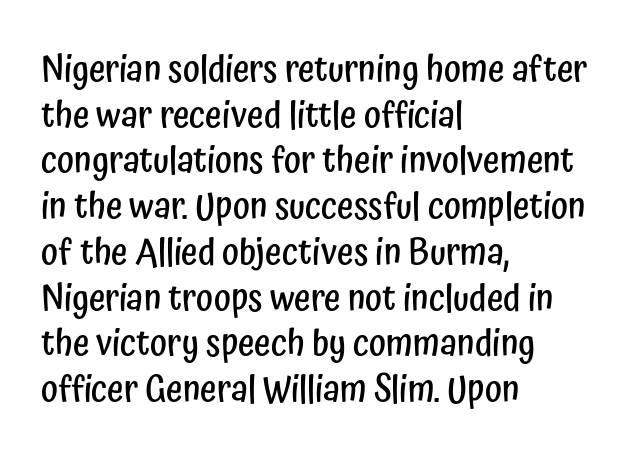
This sample has the flowing, uneven cadence of proportional lettering. Line starts are locked; line ends wander. A typesetter would mark this as roman, not italic. The letters are semibold — heavier than regular but short of a full bold. Reading down the column, the eye jumps a familiar distance to each next line.
